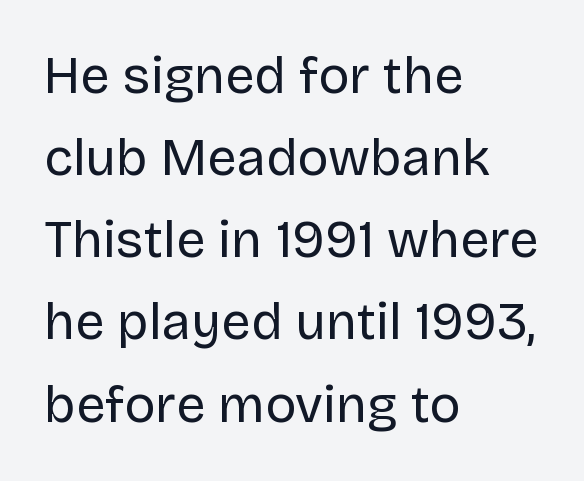
{"serif": "no", "italic": "no", "bold": "no", "weight": "regular", "width": "normal", "stroke_contrast": "low", "x_height": "large", "monospaced": "no", "underline": "no", "align": "left", "line_spacing": "normal", "line_spacing_ratio": 1.58, "letter_spacing": "normal", "letter_spacing_em": 0.0, "glyph_px": 52}
